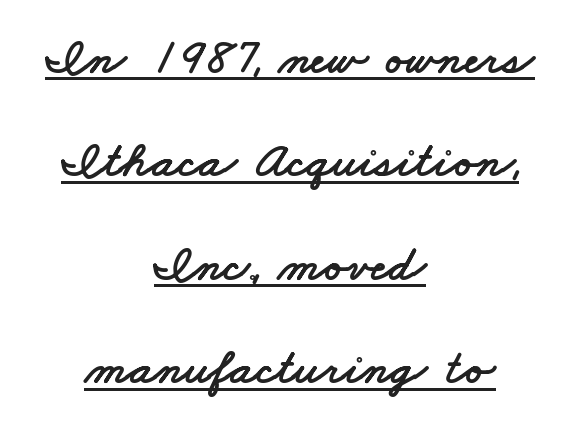
Widely set lines give the paragraph a tall, airy silhouette. The specimen includes a rule beneath the text block's lines. Visually the block forms a symmetrical silhouette, jagged on both flanks. Spacing verdict: proportional, widths tailored to each character. You could call the tracking neutral — neither tight nor loose. The passage shown is typeset with a sans-serif family.
